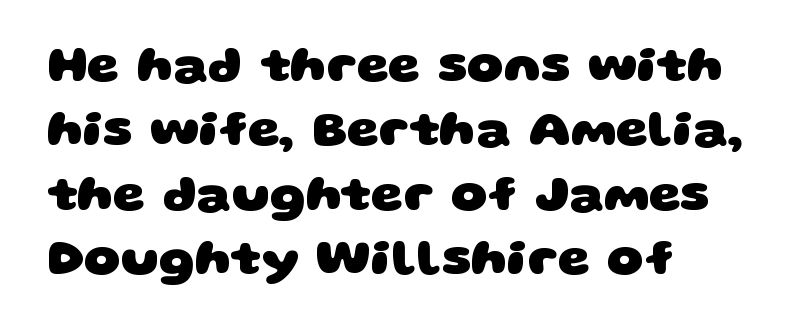
Q: Is the text bold? A: Yes.
Q: Is the typeface a serif or a sans-serif typeface? A: Sans-serif.
Q: Is the text underlined? A: No.
Q: How is the paragraph aligned? A: Left-aligned.
Q: Is the spacing between letters normal or unusually wide? A: Normal.
Q: Is the spacing between lines tight, normal or loose? A: Normal.
Q: Width (condensed, normal, or wide)? A: Wide.
Q: Stroke contrast? A: Low.
Q: x-height? A: Large.
Q: Monospaced? A: No.
